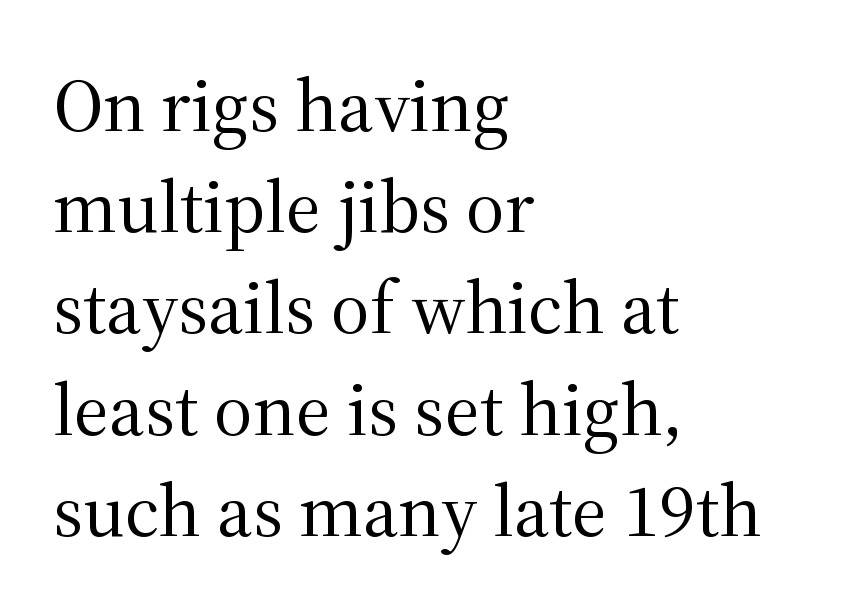
Q: Is the text bold? A: No.
Q: Is the text italic (slanted)? A: No, it is upright.
Q: Is the typeface a serif or a sans-serif typeface? A: Serif.
Q: Is the text underlined? A: No.
Q: How is the paragraph aligned? A: Left-aligned.
Q: Is the spacing between letters normal or unusually wide? A: Normal.
Q: Is the spacing between lines tight, normal or loose? A: Normal.
Q: Width (condensed, normal, or wide)? A: Normal.
Q: Stroke contrast? A: Medium.
Q: x-height? A: Medium.
Q: Monospaced? A: No.
